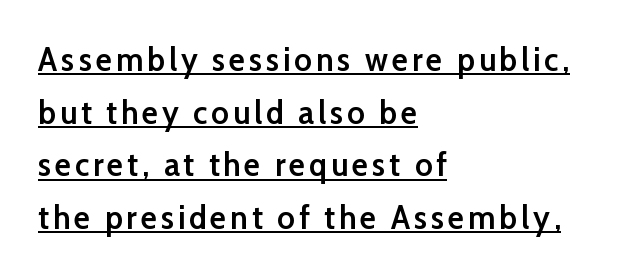
The image shows 34 px semibold sans-serif type, upright; set left-aligned, normal line spacing (1.55x), underlined; low stroke contrast and a medium x-height.
